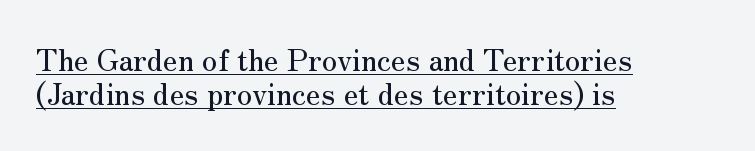
Between one letter and the next there's only the usual sliver of space. The text block is weighted toward the left margin, trailing off unevenly rightward. Look at the bottom of the vertical strokes: they flare into serifs here. Character widths vary here, with narrow letters taking less room than wide ones. Somebody hit Ctrl+U on this one — the words are underlined. Posture: vertical.
